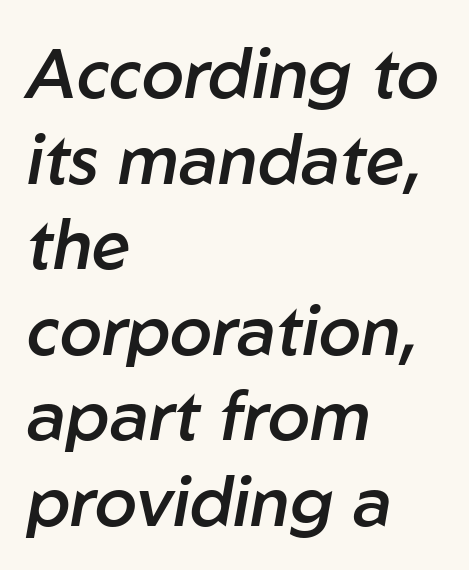
Q: Is the text bold? A: Semi-bold.
Q: Is the text italic (slanted)? A: Yes, it leans right by about 10 degrees.
Q: Is the text underlined? A: No.
Q: How is the paragraph aligned? A: Left-aligned.
Q: Is the spacing between letters normal or unusually wide? A: Normal.
Q: Width (condensed, normal, or wide)? A: Normal.
Q: Stroke contrast? A: Low.
Q: x-height? A: Medium.
Q: Monospaced? A: No.
